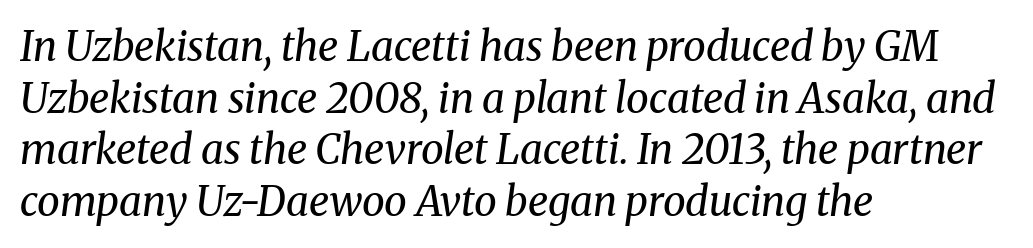
Q: Is the text bold? A: No.
Q: Is the text italic (slanted)? A: Yes, it leans right by about 8 degrees.
Q: Is the typeface a serif or a sans-serif typeface? A: Serif.
Q: Is the text underlined? A: No.
Q: How is the paragraph aligned? A: Left-aligned.
Q: Is the spacing between letters normal or unusually wide? A: Normal.
Q: Is the spacing between lines tight, normal or loose? A: Normal.
Q: Width (condensed, normal, or wide)? A: Normal.
Q: Stroke contrast? A: Medium.
Q: x-height? A: Medium.
Q: Monospaced? A: No.
